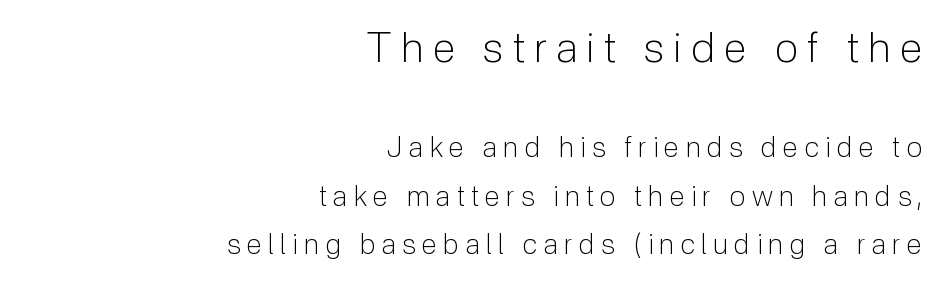
The image shows 42 px light sans-serif type, upright; set right-aligned, line spacing 1.73x, unusually wide letter spacing (+0.23 em), not underlined; the first (top) block is 1.5x larger; low stroke contrast and a medium x-height.
